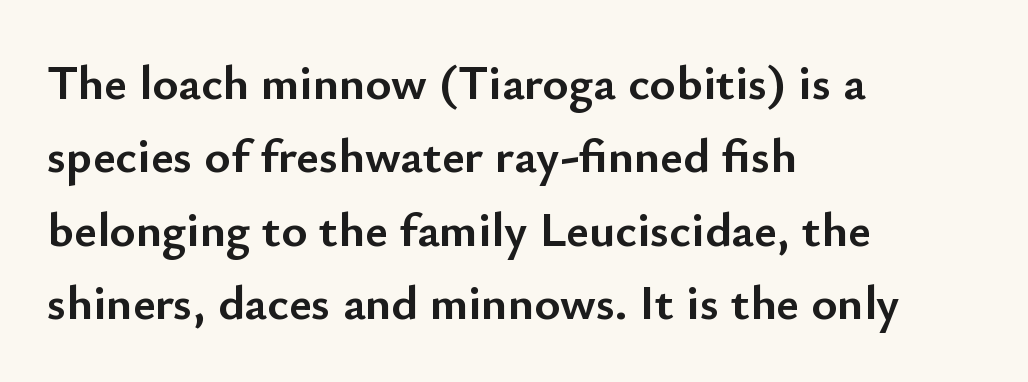
{"serif": "no", "italic": "no", "bold": "yes", "weight": "semibold", "width": "normal", "stroke_contrast": "low", "x_height": "small", "monospaced": "no", "underline": "no", "align": "left", "line_spacing": "normal", "line_spacing_ratio": 1.5, "letter_spacing": "normal", "letter_spacing_em": 0.0, "glyph_px": 49}
